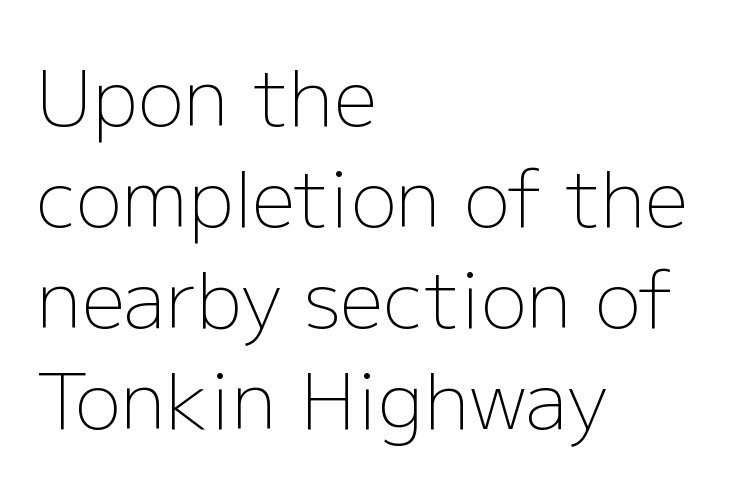
Q: Is the text bold? A: No.
Q: Is the text italic (slanted)? A: No, it is upright.
Q: Is the typeface a serif or a sans-serif typeface? A: Sans-serif.
Q: Is the text underlined? A: No.
Q: How is the paragraph aligned? A: Left-aligned.
Q: Is the spacing between letters normal or unusually wide? A: Normal.
Q: Is the spacing between lines tight, normal or loose? A: Normal.
Q: Width (condensed, normal, or wide)? A: Normal.
Q: Stroke contrast? A: Low.
Q: x-height? A: Medium.
Q: Monospaced? A: No.
